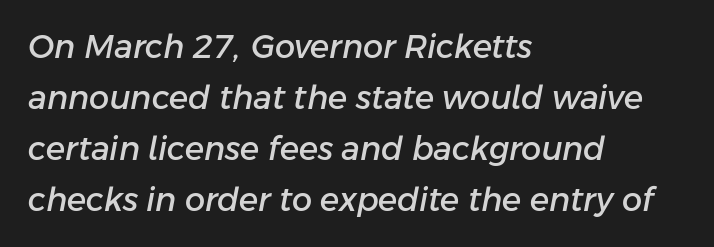
The image shows 32 px text type, italic (leaning right); set left-aligned, normal line spacing (1.59x), normal letter spacing, not underlined; low stroke contrast and a medium x-height.
